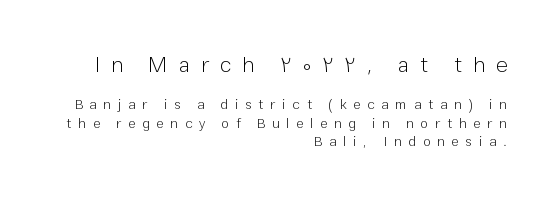
{"italic": "no", "bold": "no", "underline": "no", "align": "right", "line_spacing": "normal", "line_spacing_ratio": 1.31, "letter_spacing": "wide", "letter_spacing_em": 0.48, "larger_block": "first", "size_ratio": 1.57, "glyph_px": 22}
